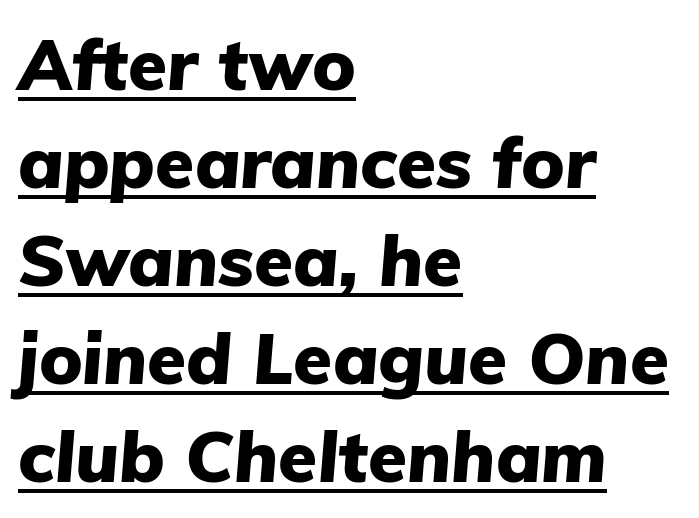
The image shows 71 px heavy type, italic (leaning right); set left-aligned, normal line spacing (1.38x), normal letter spacing, underlined; low stroke contrast and a medium x-height.
